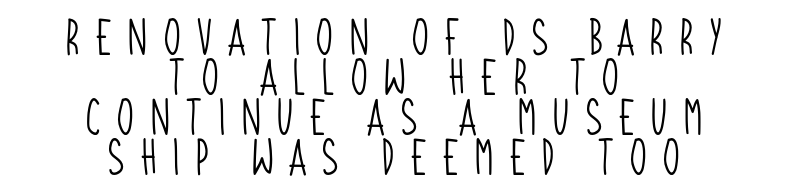
Descender tails drop into unmarked territory. The face looks like a standard text weight, possibly lighter. Students, observe: this is what under-led, compact text looks like. The rendering uses natural spacing where letterforms have individual widths.
